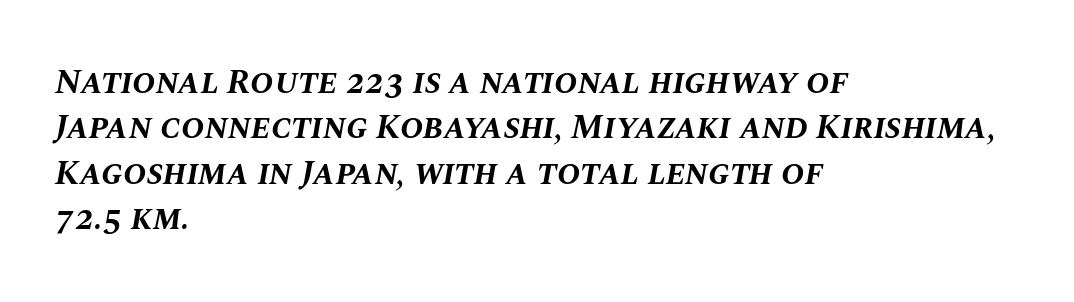
{"italic": "yes", "lean": "right", "slant_degrees": 10, "bold": "yes", "weight": "bold", "width": "normal", "stroke_contrast": "medium", "x_height": "large", "monospaced": "no", "underline": "no", "align": "left", "line_spacing": "normal", "line_spacing_ratio": 1.3, "letter_spacing": "normal", "letter_spacing_em": 0.0, "glyph_px": 35}
